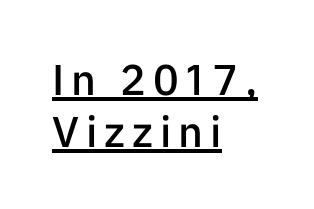
{"serif": "no", "italic": "no", "bold": "semi", "weight": "semibold", "width": "normal", "stroke_contrast": "low", "x_height": "medium", "monospaced": "no", "underline": "yes", "align": "left", "line_spacing_ratio": 1.2, "glyph_px": 43}
